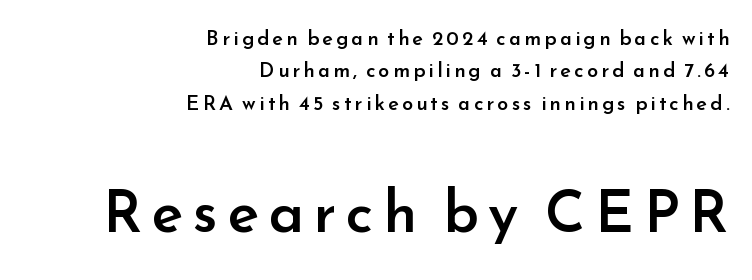
The image shows 59 px semibold sans-serif type, upright; set right-aligned, normal line spacing (1.62x), not underlined; the second (bottom) block is 2.95x larger; low stroke contrast and a small x-height.
